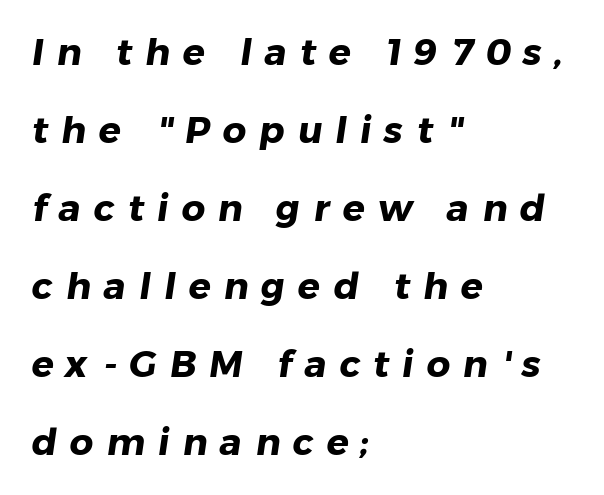
Regarding leading, the lines here are spaced well apart. No feet cap the strokes, marking this as sans-serif type. The area under the type is left untouched. Weight check: bold — yes, fully.
